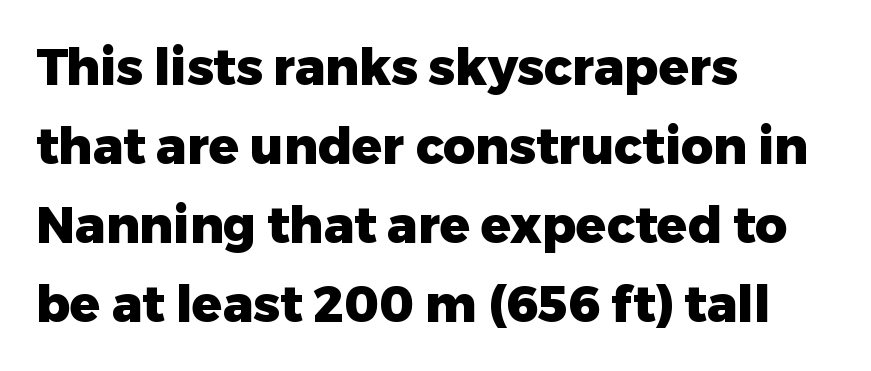
Q: Is the text bold? A: Yes.
Q: Is the text italic (slanted)? A: No, it is upright.
Q: Is the typeface a serif or a sans-serif typeface? A: Sans-serif.
Q: Is the text underlined? A: No.
Q: How is the paragraph aligned? A: Left-aligned.
Q: Is the spacing between letters normal or unusually wide? A: Normal.
Q: Is the spacing between lines tight, normal or loose? A: Normal.
Q: Width (condensed, normal, or wide)? A: Normal.
Q: Stroke contrast? A: Low.
Q: x-height? A: Medium.
Q: Monospaced? A: No.
